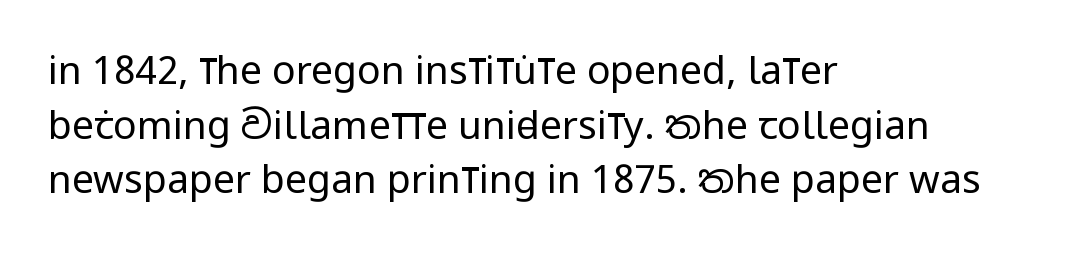
{"serif": "no", "italic": "no", "bold": "no", "weight": "regular", "width": "condensed", "stroke_contrast": "low", "x_height": "large", "monospaced": "no", "underline": "no", "align": "left", "line_spacing": "normal", "line_spacing_ratio": 1.4, "letter_spacing": "normal", "letter_spacing_em": 0.0, "glyph_px": 39}
